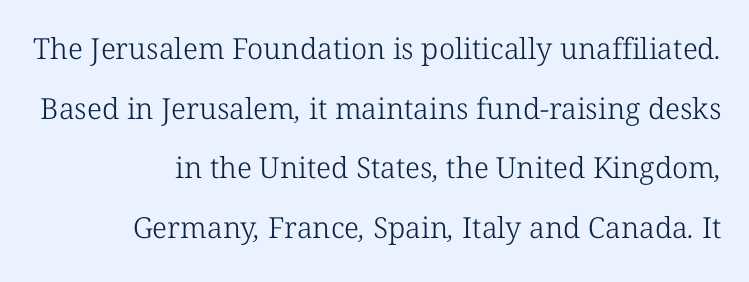
These glyphs show unthickened strokes, regular width or finer. Letters rest on an invisible, unmarked baseline. The compositor pushed each line to the right boundary. This sample uses a serif face.
